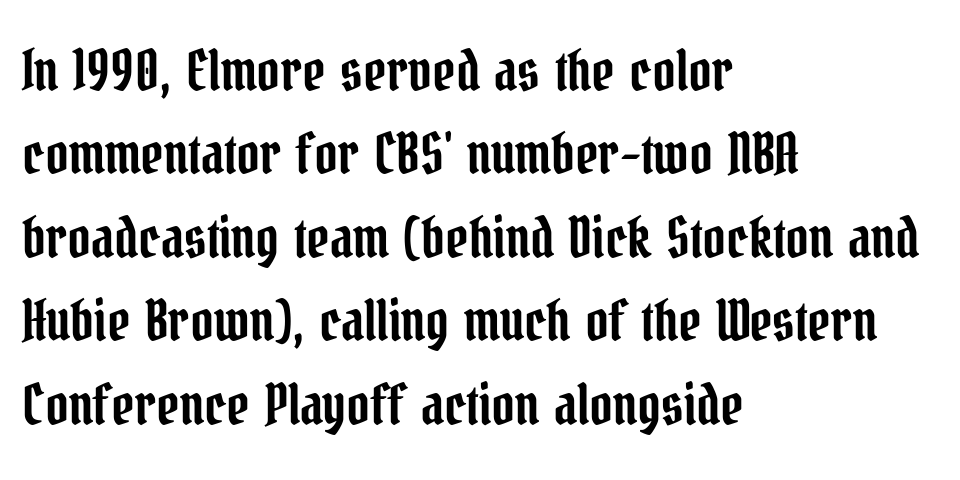
The image shows 56 px condensed serif type, upright; set left-aligned, normal line spacing (1.49x), normal letter spacing, not underlined; low stroke contrast and a medium x-height.
